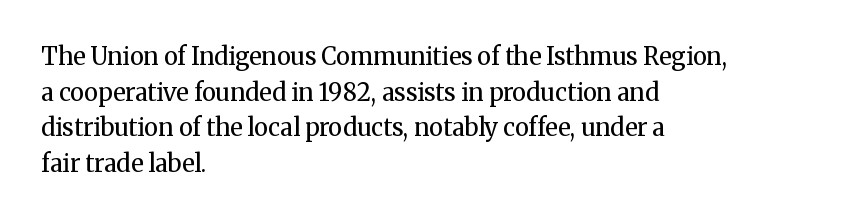
No italicization has been applied; the sample stays upright. Each line starts at the same left margin while the right side varies. Weight: regular or lighter. Compared with typical paragraphs, the rows here are spaced about the same. No extra tracking has been applied to these lines. Any mark beneath the type? The region is blank.
